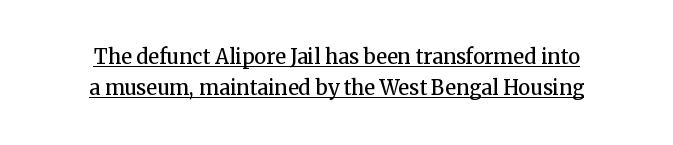
Q: Is the text bold? A: Semi-bold.
Q: Is the text italic (slanted)? A: No, it is upright.
Q: Is the text underlined? A: Yes.
Q: How is the paragraph aligned? A: Centered.
Q: Is the spacing between letters normal or unusually wide? A: Normal.
Q: Is the spacing between lines tight, normal or loose? A: Normal.
